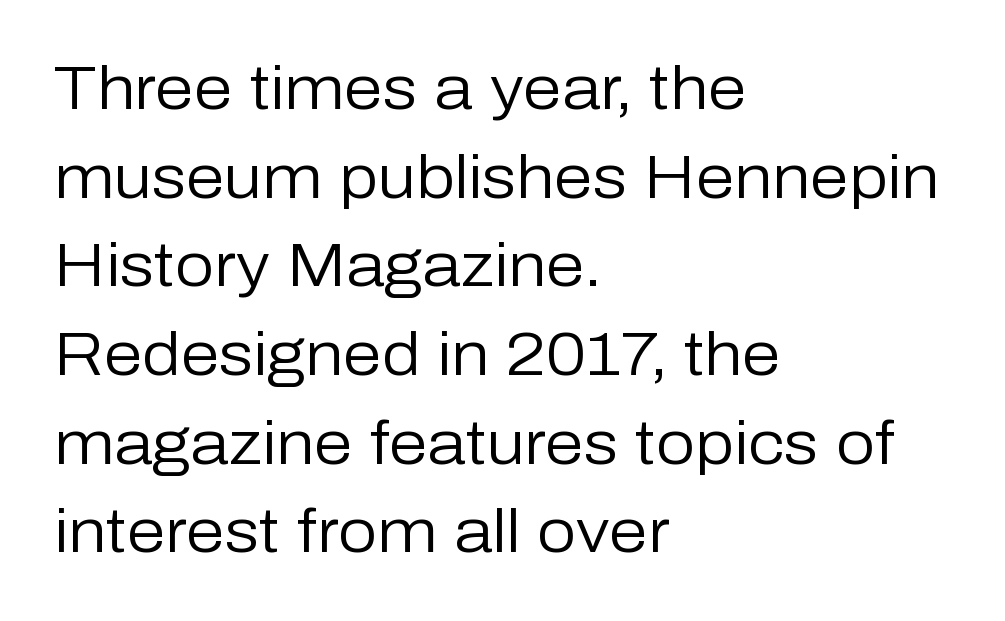
The image shows 62 px regular-weight sans-serif type, upright; set left-aligned, normal line spacing (1.43x), normal letter spacing, not underlined; low stroke contrast and a medium x-height.
